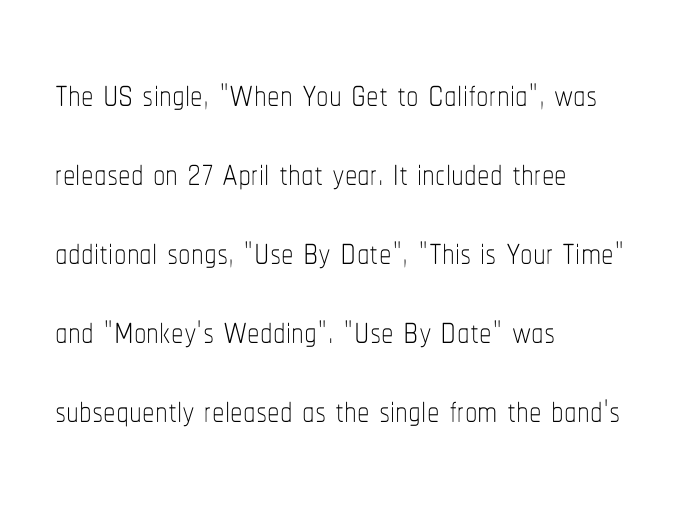
Nobody touched the tracking dial on this one. Nobody drew a line under any word here. Baseline-to-baseline distance is the conventional proportion of letter height. A classic flush-left, rag-right setting is used for this passage. Posture: straight, roman, zero tilt. Unbolded letterforms with no extra heft.
